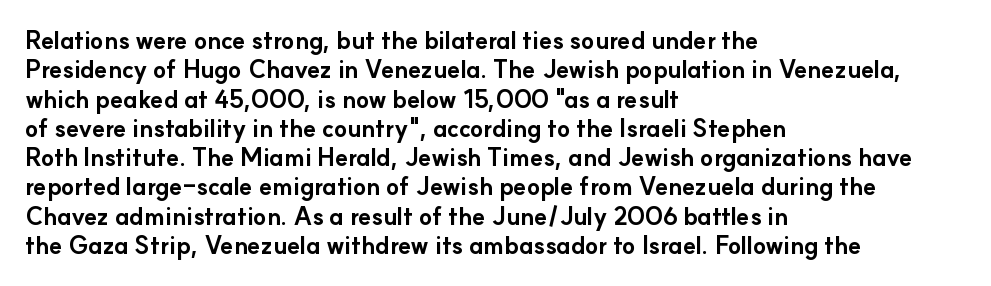
The image shows 24 px bold type, upright; set left-aligned, line spacing 1.22x, normal letter spacing, not underlined.
